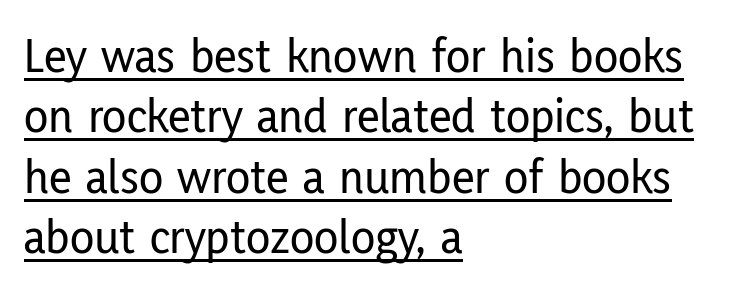
Q: Is the text italic (slanted)? A: No, it is upright.
Q: Is the typeface a serif or a sans-serif typeface? A: Sans-serif.
Q: Is the text underlined? A: Yes.
Q: How is the paragraph aligned? A: Left-aligned.
Q: Is the spacing between letters normal or unusually wide? A: Normal.
Q: Width (condensed, normal, or wide)? A: Condensed.
Q: Stroke contrast? A: Low.
Q: x-height? A: Medium.
Q: Monospaced? A: No.
